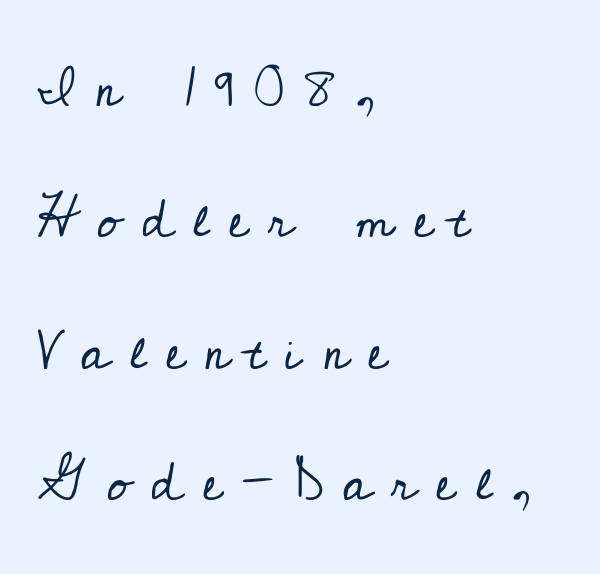
Q: Is the text bold? A: No.
Q: Is the text italic (slanted)? A: Yes.
Q: Is the typeface a serif or a sans-serif typeface? A: Serif.
Q: Is the text underlined? A: No.
Q: How is the paragraph aligned? A: Left-aligned.
Q: Is the spacing between letters normal or unusually wide? A: Unusually wide.
Q: Is the spacing between lines tight, normal or loose? A: Loose.
Q: Width (condensed, normal, or wide)? A: Normal.
Q: Stroke contrast? A: Low.
Q: x-height? A: Small.
Q: Monospaced? A: No.
